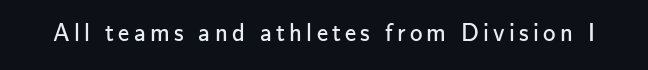
Q: Is the text bold? A: No.
Q: Is the text italic (slanted)? A: No, it is upright.
Q: Is the text underlined? A: No.
